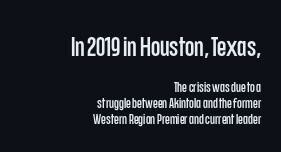
If you measured baseline to baseline, you'd find a short distance. Students, note that the glyphs here touch the page at normal intervals. You can tell it's not italic because the verticals are truly vertical. In this sample the first text group is rendered at the bigger scale. A clean baseline with only descenders dipping below it. Typeset ragged left — the right edge is the straight one.
